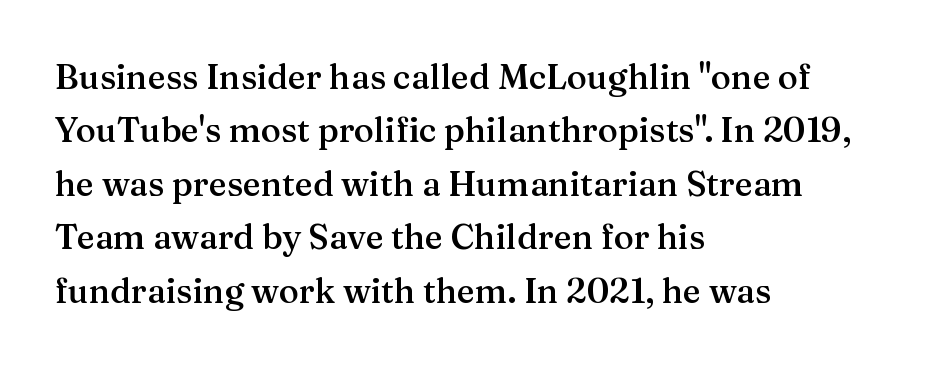
The image shows 34 px semibold serif type, upright; set left-aligned, normal line spacing (1.57x), normal letter spacing, not underlined; medium stroke contrast and a medium x-height.
